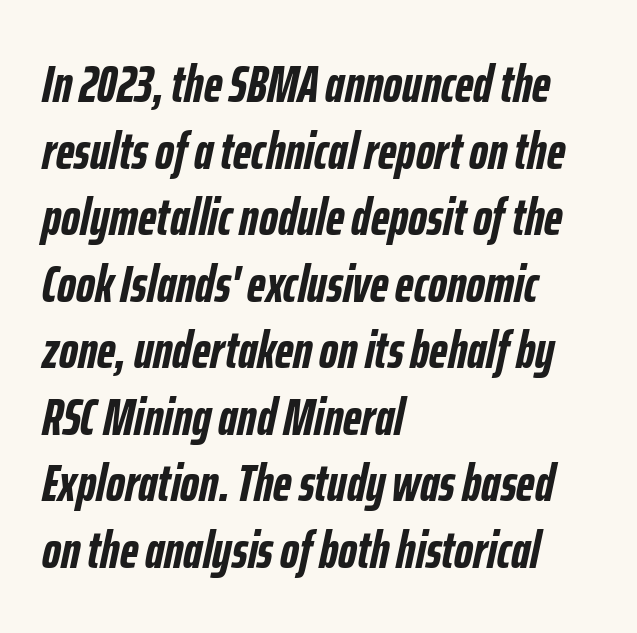
Typesetter's note: full bold, strokes at maximum text heaviness. Does the lettering tilt? It does — this is italic. Characters follow at the spacing the type designer built in. Left-aligned paragraph, ragged on the right. The rendering uses natural spacing where letterforms have individual widths.
